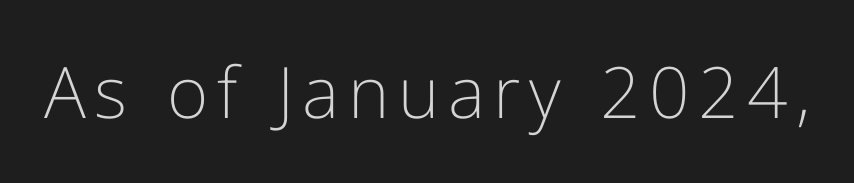
The letters stand straight up with perfectly vertical stems. Classification — sans serif. Rule under the text: the space is simply empty. A typesetter would call this proportional, since set widths differ per character. Vertical stems look standard width or narrower in stroke.
